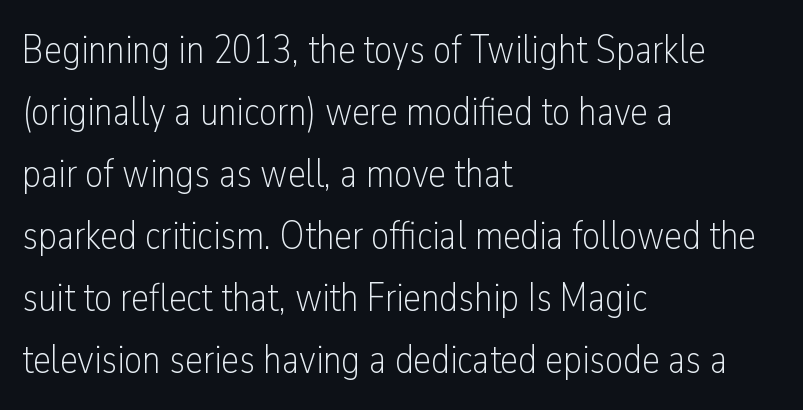
Q: Is the text bold? A: No.
Q: Is the text italic (slanted)? A: No, it is upright.
Q: Is the typeface a serif or a sans-serif typeface? A: Sans-serif.
Q: Is the text underlined? A: No.
Q: How is the paragraph aligned? A: Left-aligned.
Q: Is the spacing between letters normal or unusually wide? A: Normal.
Q: Is the spacing between lines tight, normal or loose? A: Normal.
Q: Width (condensed, normal, or wide)? A: Condensed.
Q: Stroke contrast? A: Low.
Q: x-height? A: Medium.
Q: Monospaced? A: No.
